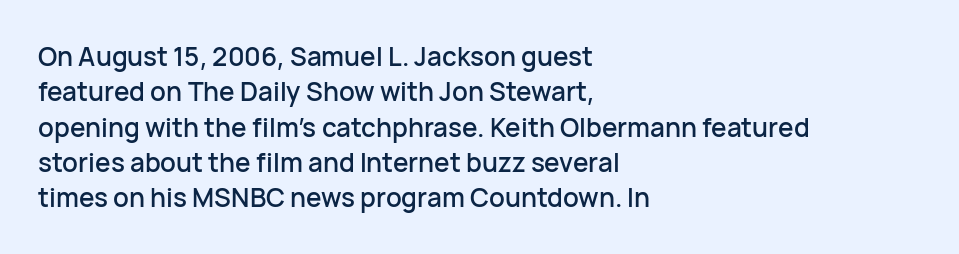
Q: Is the text italic (slanted)? A: No, it is upright.
Q: Is the text underlined? A: No.
Q: How is the paragraph aligned? A: Left-aligned.
Q: Is the spacing between letters normal or unusually wide? A: Normal.
Q: Is the spacing between lines tight, normal or loose? A: Normal.
